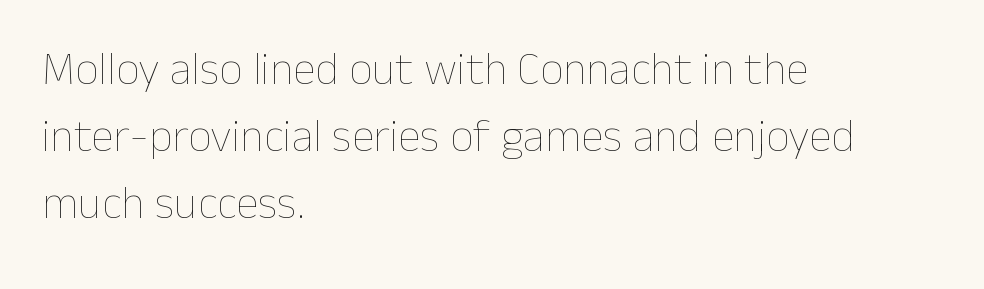
{"italic": "no", "bold": "no", "weight": "thin", "width": "normal", "stroke_contrast": "low", "x_height": "medium", "monospaced": "no", "underline": "no", "align": "left", "line_spacing": "normal", "line_spacing_ratio": 1.46, "letter_spacing": "normal", "letter_spacing_em": 0.0, "glyph_px": 46}
